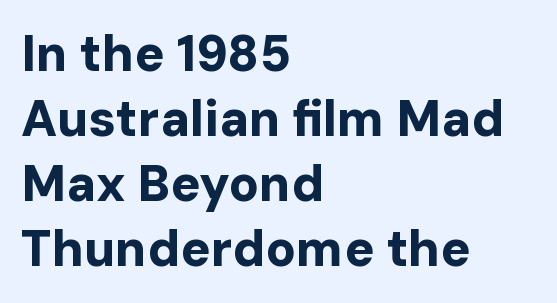
Q: Is the text bold? A: Yes.
Q: Is the text italic (slanted)? A: No, it is upright.
Q: Is the typeface a serif or a sans-serif typeface? A: Sans-serif.
Q: Is the text underlined? A: No.
Q: How is the paragraph aligned? A: Left-aligned.
Q: Is the spacing between letters normal or unusually wide? A: Normal.
Q: Is the spacing between lines tight, normal or loose? A: Normal.
Q: Width (condensed, normal, or wide)? A: Normal.
Q: Stroke contrast? A: Low.
Q: x-height? A: Medium.
Q: Monospaced? A: No.
